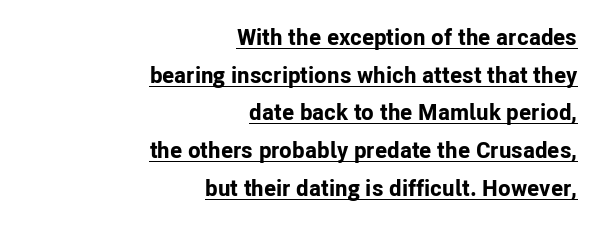
The image shows 23 px bold type, upright; set right-aligned, normal line spacing (1.64x), normal letter spacing, underlined.
